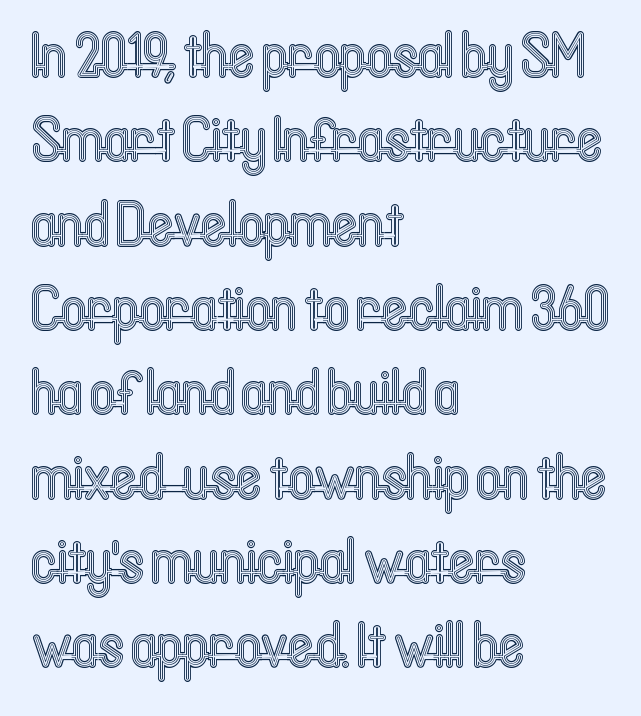
Compared with a centered layout, this one pins lines to the left instead. Does extra space separate the letters? No, they use regular spacing. Think of a printed novel: that variable character pitch is what you see here. Just letters on the line, the space beneath them empty. Leading: standard.
